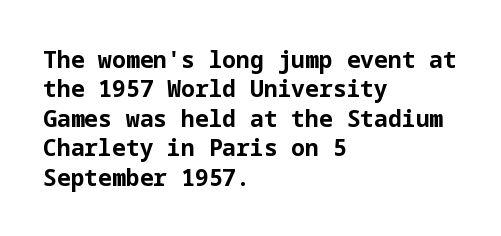
{"italic": "no", "bold": "yes", "underline": "no", "align": "left", "line_spacing": "normal", "line_spacing_ratio": 1.28, "letter_spacing": "normal", "letter_spacing_em": 0.0, "glyph_px": 23}
